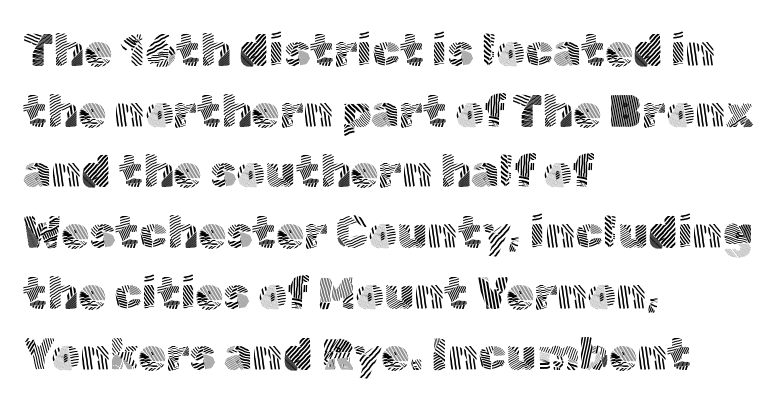
One-word summary of the alignment: left. Italic? Not at all — the glyphs are vertical. Here the designer chose a conventional face with non-uniform glyph widths. A bare baseline throughout the passage. The passage shown is typeset with a sans-serif family.
